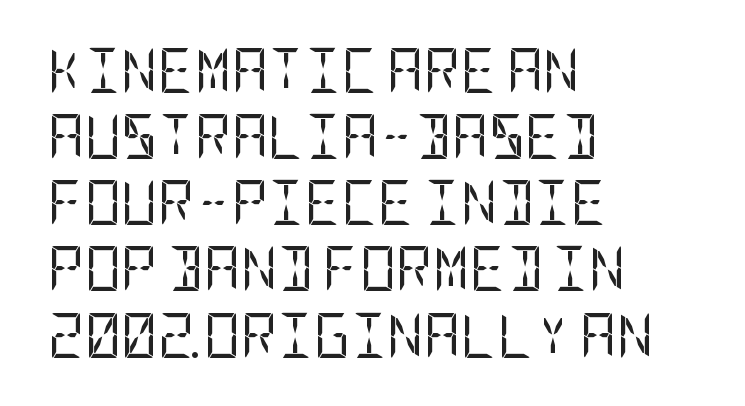
{"serif": "no", "italic": "no", "bold": "no", "weight": "regular", "width": "condensed", "stroke_contrast": "low", "x_height": "large", "underline": "no", "align": "left", "line_spacing": "normal", "line_spacing_ratio": 1.47, "letter_spacing": "normal", "letter_spacing_em": 0.0, "glyph_px": 45}
